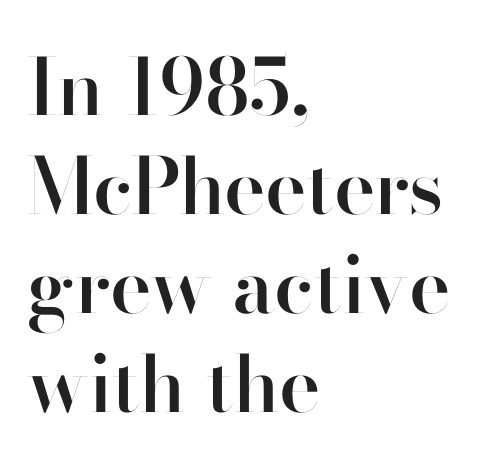
Stems and bowls a touch heavier than normal — semibold. The typeface chosen for these lines omits serifs. There is no visible air inserted between adjacent glyphs. Teacher's note: observe the even left margin — that is flush-left alignment. Quick note: not italic, upright.
